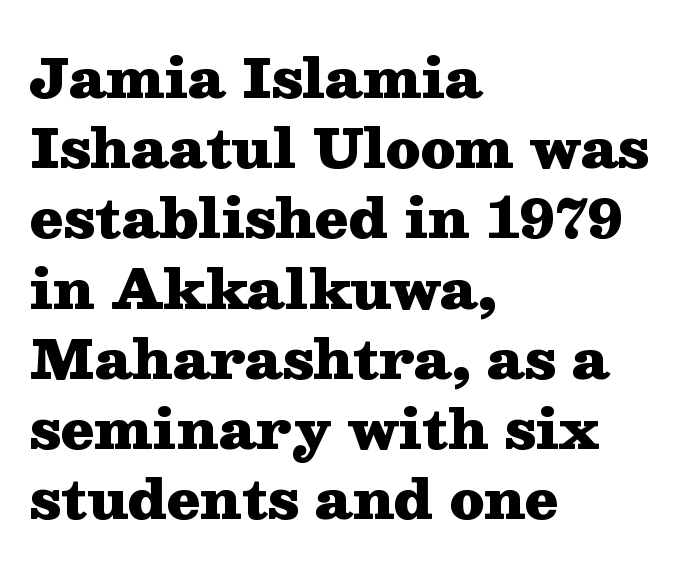
Q: Is the text bold? A: Yes.
Q: Is the text italic (slanted)? A: No, it is upright.
Q: Is the typeface a serif or a sans-serif typeface? A: Serif.
Q: Is the text underlined? A: No.
Q: How is the paragraph aligned? A: Left-aligned.
Q: Is the spacing between letters normal or unusually wide? A: Normal.
Q: Is the spacing between lines tight, normal or loose? A: Normal.
Q: Width (condensed, normal, or wide)? A: Wide.
Q: Stroke contrast? A: Medium.
Q: x-height? A: Medium.
Q: Monospaced? A: No.
